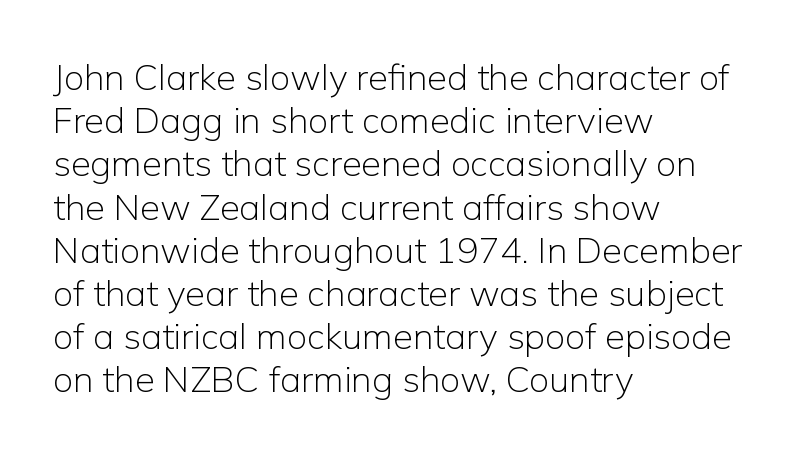
Q: Is the text bold? A: No.
Q: Is the text italic (slanted)? A: No, it is upright.
Q: Is the typeface a serif or a sans-serif typeface? A: Sans-serif.
Q: Is the text underlined? A: No.
Q: How is the paragraph aligned? A: Left-aligned.
Q: Is the spacing between letters normal or unusually wide? A: Normal.
Q: Width (condensed, normal, or wide)? A: Normal.
Q: Stroke contrast? A: Low.
Q: x-height? A: Medium.
Q: Monospaced? A: No.
